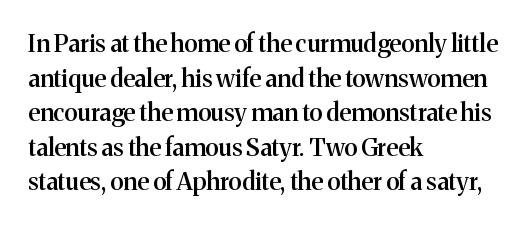
The image shows 24 px text type, upright; set left-aligned, normal line spacing (1.44x), normal letter spacing, not underlined.
